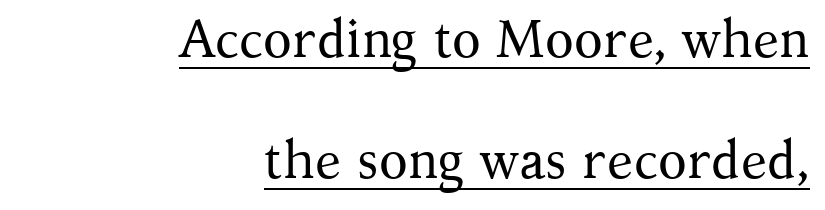
Q: Is the text bold? A: No.
Q: Is the text italic (slanted)? A: No, it is upright.
Q: Is the typeface a serif or a sans-serif typeface? A: Serif.
Q: Is the text underlined? A: Yes.
Q: How is the paragraph aligned? A: Right-aligned.
Q: Is the spacing between letters normal or unusually wide? A: Normal.
Q: Is the spacing between lines tight, normal or loose? A: Loose.
Q: Width (condensed, normal, or wide)? A: Normal.
Q: Stroke contrast? A: Medium.
Q: x-height? A: Medium.
Q: Monospaced? A: No.
